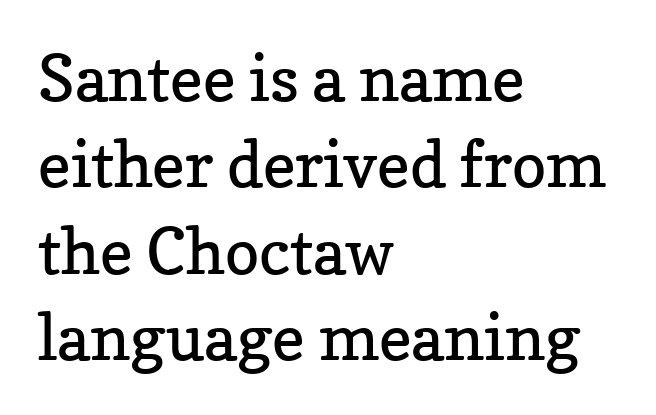
Q: Is the text bold? A: No.
Q: Is the text italic (slanted)? A: No, it is upright.
Q: Is the typeface a serif or a sans-serif typeface? A: Serif.
Q: Is the text underlined? A: No.
Q: How is the paragraph aligned? A: Left-aligned.
Q: Is the spacing between letters normal or unusually wide? A: Normal.
Q: Is the spacing between lines tight, normal or loose? A: Normal.
Q: Width (condensed, normal, or wide)? A: Normal.
Q: Stroke contrast? A: Low.
Q: x-height? A: Medium.
Q: Monospaced? A: No.
